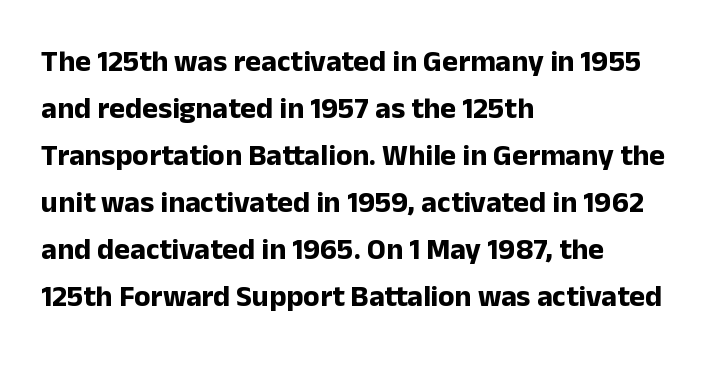
The image shows 30 px bold sans-serif type, upright; set left-aligned, normal line spacing (1.57x), normal letter spacing, not underlined; low stroke contrast and a medium x-height.
